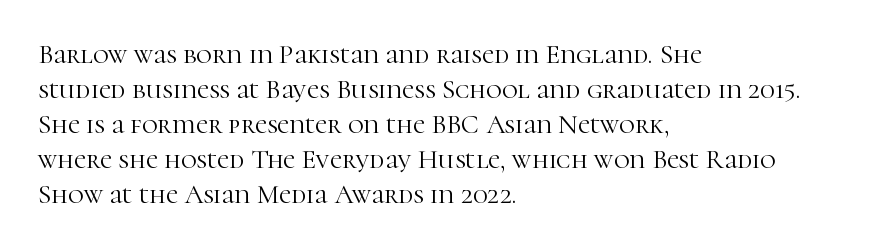
Q: Is the text bold? A: No.
Q: Is the text italic (slanted)? A: No, it is upright.
Q: Is the text underlined? A: No.
Q: How is the paragraph aligned? A: Left-aligned.
Q: Is the spacing between letters normal or unusually wide? A: Normal.
Q: Is the spacing between lines tight, normal or loose? A: Normal.
